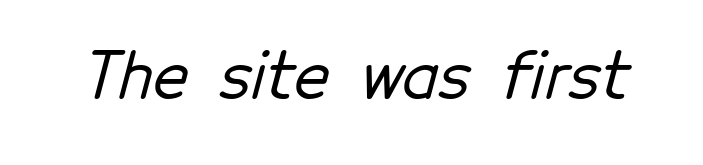
Q: Is the typeface a serif or a sans-serif typeface? A: Sans-serif.
Q: Is the text underlined? A: No.
Q: Is the spacing between letters normal or unusually wide? A: Normal.
Q: Width (condensed, normal, or wide)? A: Normal.
Q: Stroke contrast? A: Low.
Q: x-height? A: Medium.
Q: Monospaced? A: No.
